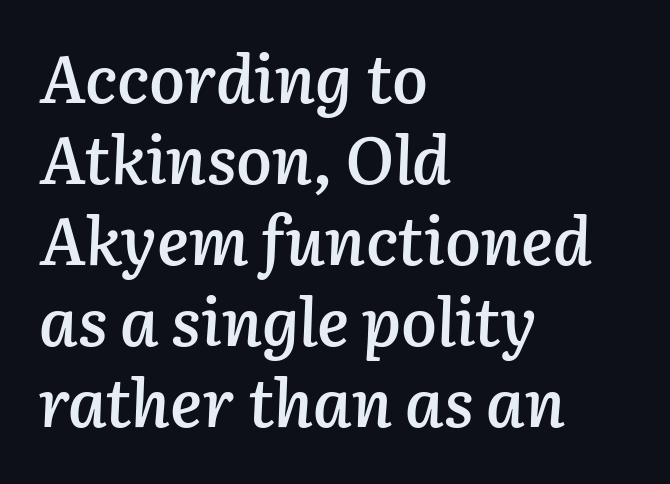
Q: Is the text bold? A: Semi-bold.
Q: Is the text italic (slanted)? A: Yes, it leans right by about 3 degrees.
Q: Is the text underlined? A: No.
Q: How is the paragraph aligned? A: Left-aligned.
Q: Is the spacing between letters normal or unusually wide? A: Normal.
Q: Width (condensed, normal, or wide)? A: Normal.
Q: Stroke contrast? A: Low.
Q: x-height? A: Medium.
Q: Monospaced? A: No.
